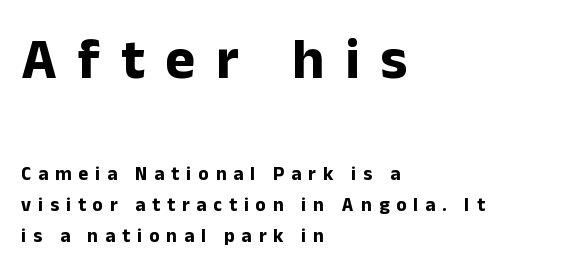
{"serif": "no", "italic": "no", "bold": "yes", "weight": "bold", "width": "normal", "stroke_contrast": "low", "x_height": "medium", "monospaced": "no", "underline": "no", "align": "left", "line_spacing": "normal", "line_spacing_ratio": 1.65, "letter_spacing": "wide", "letter_spacing_em": 0.37, "larger_block": "first", "size_ratio": 3.0, "glyph_px": 57}
